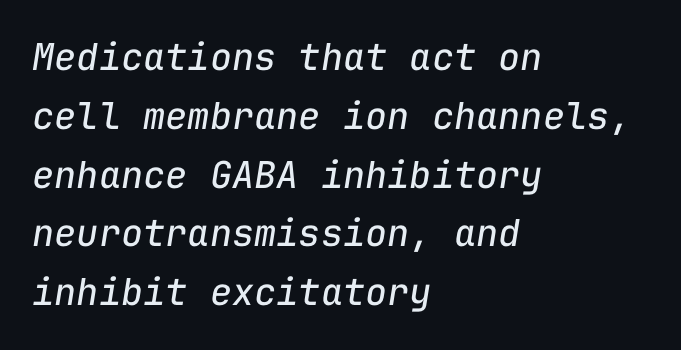
Italic? Definitely — the glyphs are oblique. Summary of vertical rhythm: regular, with standard interline spacing. A light-to-regular cut is what we see here. The foot of each line stays bare and open.
